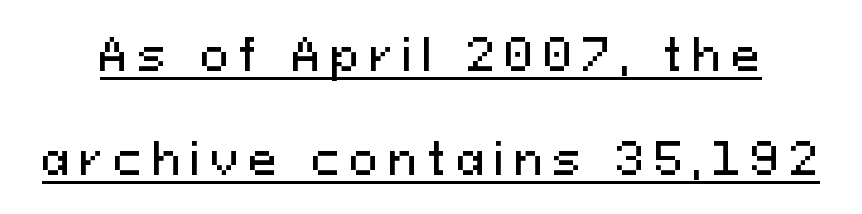
The image shows 43 px sans-serif type, upright; set loose line spacing (2.43x), unusually wide letter spacing (+0.23 em), underlined; medium stroke contrast and a medium x-height.
